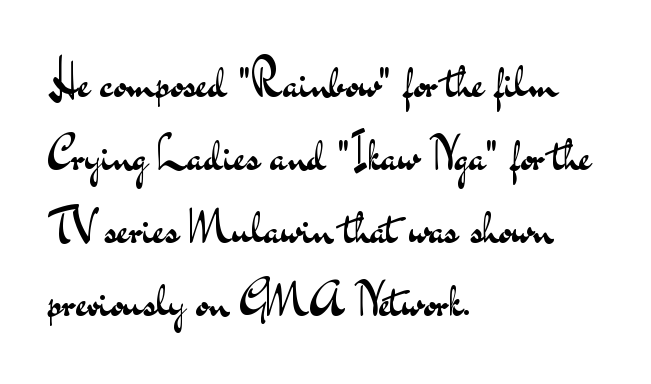
The rendering uses a moderate line-height, typical for paragraphs. You could not count columns in this text — the font is proportionally spaced. The paragraph shown leans on its left margin. The line texture is even and compact thanks to regular tracking.
